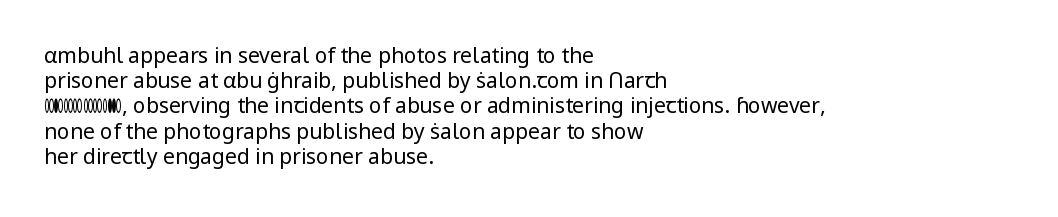
Q: Is the text bold? A: No.
Q: Is the text italic (slanted)? A: No, it is upright.
Q: Is the text underlined? A: No.
Q: How is the paragraph aligned? A: Left-aligned.
Q: Is the spacing between letters normal or unusually wide? A: Normal.
